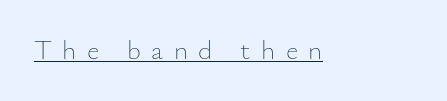
Q: Is the text bold? A: No.
Q: Is the text italic (slanted)? A: No, it is upright.
Q: Is the text underlined? A: Yes.
Q: Is the spacing between letters normal or unusually wide? A: Unusually wide.
